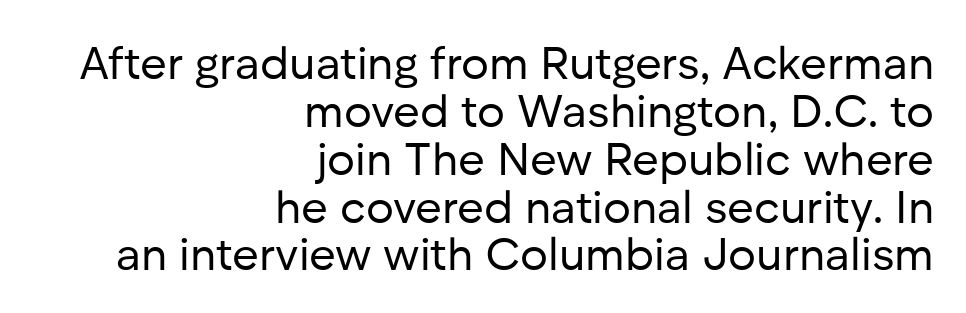
Q: Is the text bold? A: No.
Q: Is the text italic (slanted)? A: No, it is upright.
Q: Is the typeface a serif or a sans-serif typeface? A: Sans-serif.
Q: Is the text underlined? A: No.
Q: How is the paragraph aligned? A: Right-aligned.
Q: Is the spacing between letters normal or unusually wide? A: Normal.
Q: Is the spacing between lines tight, normal or loose? A: Tight.
Q: Width (condensed, normal, or wide)? A: Normal.
Q: Stroke contrast? A: Low.
Q: x-height? A: Medium.
Q: Monospaced? A: No.
